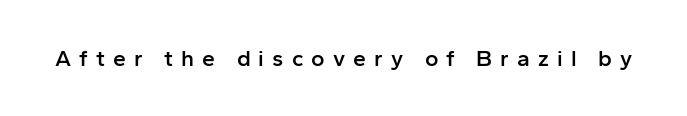
{"italic": "no", "bold": "semi", "underline": "no", "letter_spacing": "wide", "letter_spacing_em": 0.35, "glyph_px": 23}
